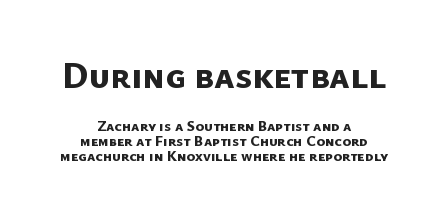
Q: Is the text bold? A: Yes.
Q: Is the typeface a serif or a sans-serif typeface? A: Sans-serif.
Q: Is the text underlined? A: No.
Q: How is the paragraph aligned? A: Centered.
Q: Is the spacing between letters normal or unusually wide? A: Normal.
Q: Is the spacing between lines tight, normal or loose? A: Tight.
Q: Which block of text is set in a larger size, the first (top) or the second (bottom)? A: The first (top) one.
Q: Width (condensed, normal, or wide)? A: Normal.
Q: Stroke contrast? A: Low.
Q: x-height? A: Medium.
Q: Monospaced? A: No.
